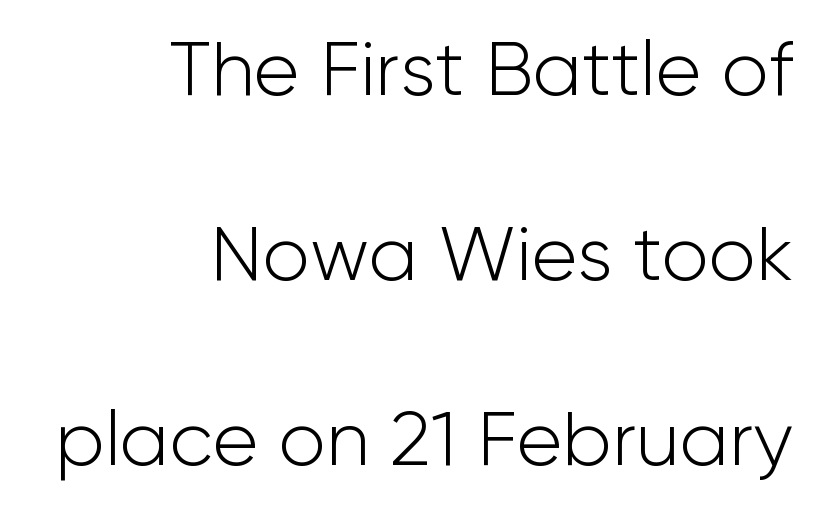
{"serif": "no", "italic": "no", "bold": "no", "weight": "light", "width": "normal", "stroke_contrast": "low", "x_height": "medium", "monospaced": "no", "underline": "no", "align": "right", "line_spacing": "loose", "line_spacing_ratio": 2.4, "letter_spacing": "normal", "letter_spacing_em": 0.0, "glyph_px": 77}
